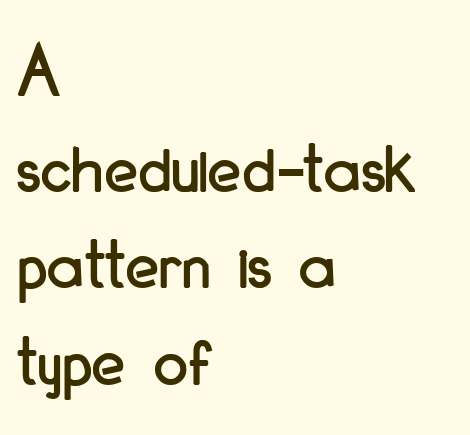
{"serif": "no", "italic": "no", "width": "condensed", "stroke_contrast": "low", "x_height": "small", "monospaced": "no", "underline": "no", "align": "left", "line_spacing": "normal", "line_spacing_ratio": 1.25, "letter_spacing": "normal", "letter_spacing_em": 0.0, "glyph_px": 77}
